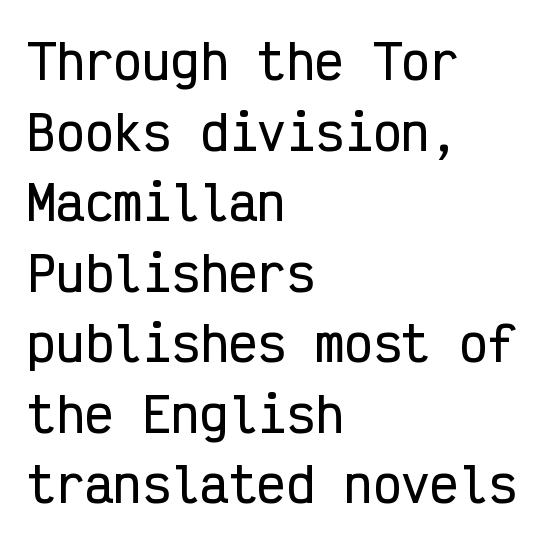
Q: Is the text italic (slanted)? A: No, it is upright.
Q: Is the typeface a serif or a sans-serif typeface? A: Sans-serif.
Q: Is the text underlined? A: No.
Q: How is the paragraph aligned? A: Left-aligned.
Q: Is the spacing between letters normal or unusually wide? A: Normal.
Q: Is the spacing between lines tight, normal or loose? A: Normal.
Q: Width (condensed, normal, or wide)? A: Condensed.
Q: Stroke contrast? A: Low.
Q: x-height? A: Medium.
Q: Monospaced? A: Yes.
